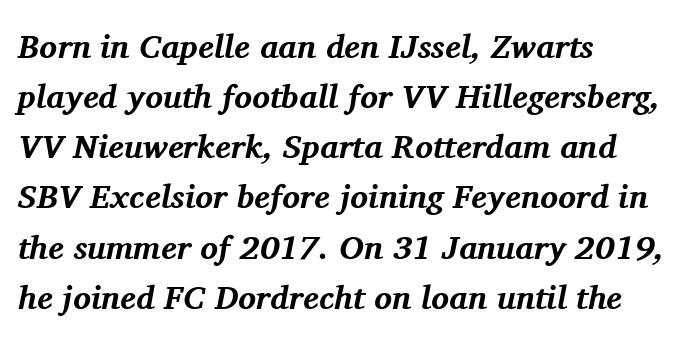
Q: Is the text bold? A: Yes.
Q: Is the text italic (slanted)? A: Yes, it leans right by about 11 degrees.
Q: Is the typeface a serif or a sans-serif typeface? A: Serif.
Q: Is the text underlined? A: No.
Q: How is the paragraph aligned? A: Left-aligned.
Q: Is the spacing between letters normal or unusually wide? A: Normal.
Q: Is the spacing between lines tight, normal or loose? A: Normal.
Q: Width (condensed, normal, or wide)? A: Normal.
Q: Stroke contrast? A: Medium.
Q: x-height? A: Medium.
Q: Monospaced? A: No.
